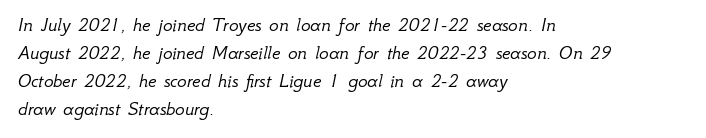
The image shows 20 px text type, italic (leaning right); set left-aligned, normal line spacing (1.4x), normal letter spacing, not underlined.
